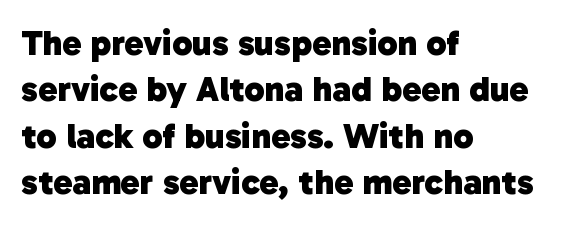
Successive baselines arrive at the customary interval. Line beginnings align vertically; line endings do not. Clear beneath every line of the passage. As a designer I'd log this as weight 700, bold. The passage shown is typeset with a sans-serif family.
